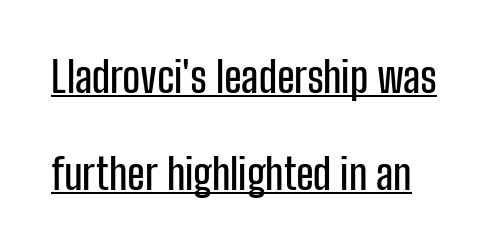
{"serif": "no", "italic": "no", "width": "condensed", "stroke_contrast": "low", "x_height": "medium", "monospaced": "no", "underline": "yes", "line_spacing": "loose", "line_spacing_ratio": 2.3, "letter_spacing": "normal", "letter_spacing_em": 0.0, "glyph_px": 42}
